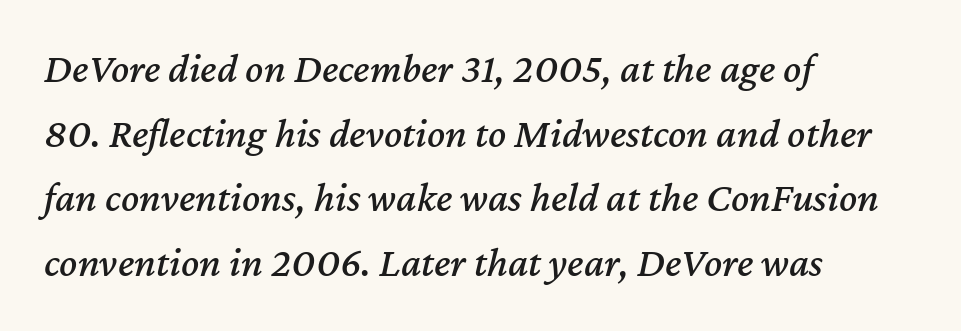
Proportional: the letters do not fall into vertical columns. The text block is weighted toward the left margin, trailing off unevenly rightward. Beneath every word, the page is bare. Quick note: italic. The face used here is rendered with its standard letterfit. The rows are spaced the way most documents space them.
